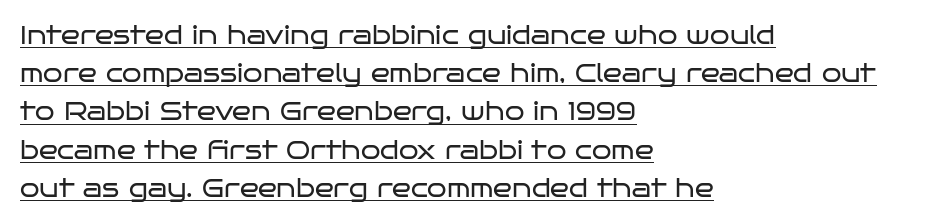
A typesetter would mark this as roman, not italic. Words appear dense and cohesive because spacing is normal. The block of text has a typical density, with ordinary space between rows. Somebody hit Ctrl+U on this one — the words are underlined. Stem width sits at or under what a default text font uses.
